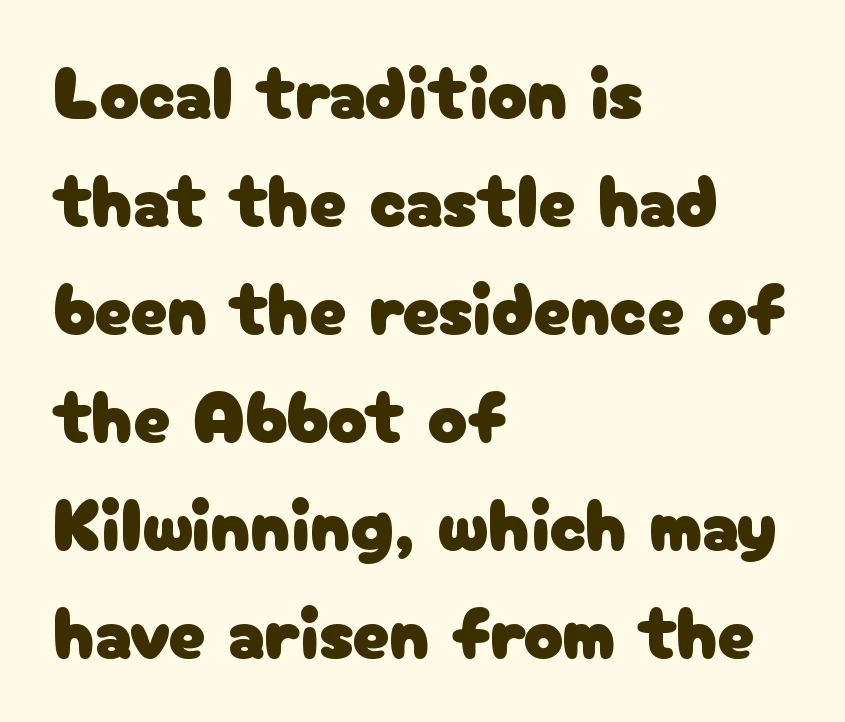
{"serif": "no", "italic": "no", "width": "normal", "stroke_contrast": "low", "x_height": "medium", "monospaced": "no", "underline": "no", "align": "left", "line_spacing": "normal", "line_spacing_ratio": 1.46, "letter_spacing": "normal", "letter_spacing_em": 0.0, "glyph_px": 74}
